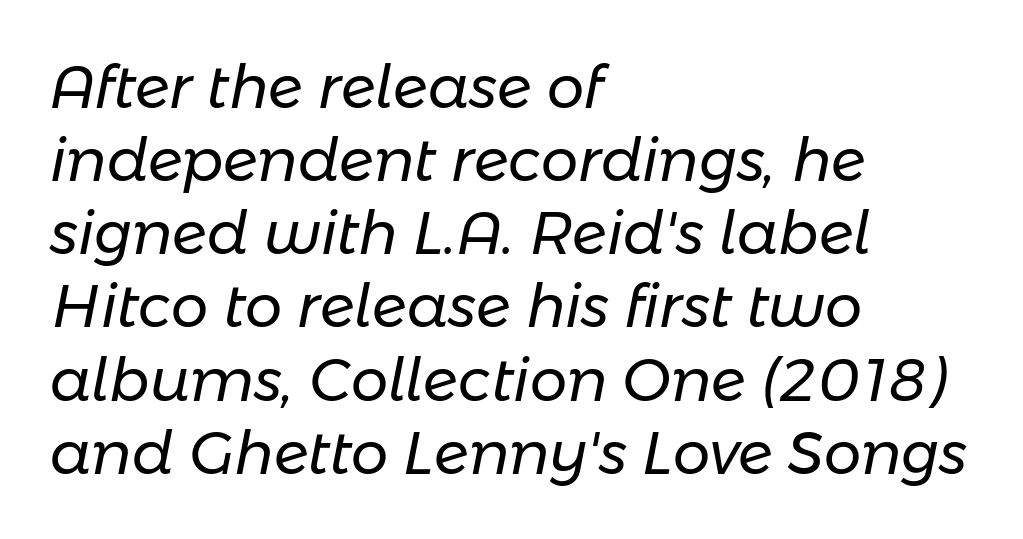
Q: Is the text bold? A: No.
Q: Is the text italic (slanted)? A: Yes, it leans right by about 11 degrees.
Q: Is the text underlined? A: No.
Q: How is the paragraph aligned? A: Left-aligned.
Q: Is the spacing between letters normal or unusually wide? A: Normal.
Q: Width (condensed, normal, or wide)? A: Normal.
Q: Stroke contrast? A: Low.
Q: x-height? A: Medium.
Q: Monospaced? A: No.
